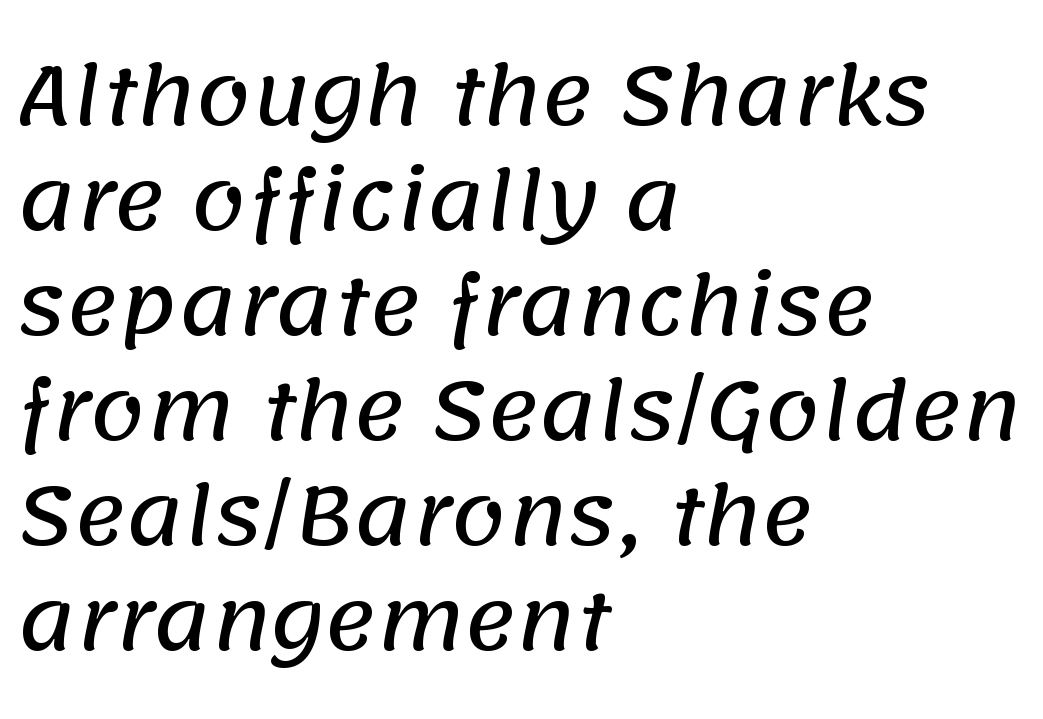
{"serif": "no", "width": "normal", "stroke_contrast": "low", "x_height": "large", "monospaced": "no", "underline": "no", "align": "left", "line_spacing": "normal", "line_spacing_ratio": 1.33, "letter_spacing": "normal", "letter_spacing_em": 0.0, "glyph_px": 79}
